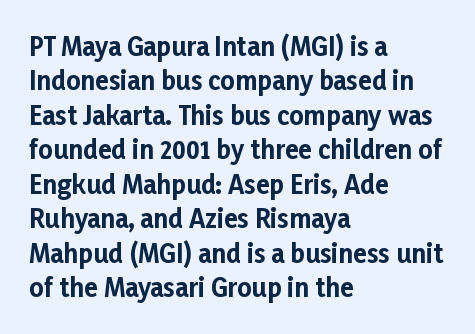
The image shows 25 px bold type, upright; set left-aligned, normal line spacing (1.38x), normal letter spacing, not underlined.
